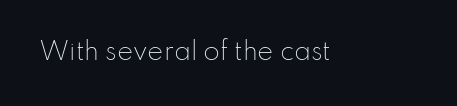
Q: Is the text bold? A: No.
Q: Is the text italic (slanted)? A: No, it is upright.
Q: Is the text underlined? A: No.
Q: Is the spacing between letters normal or unusually wide? A: Normal.
